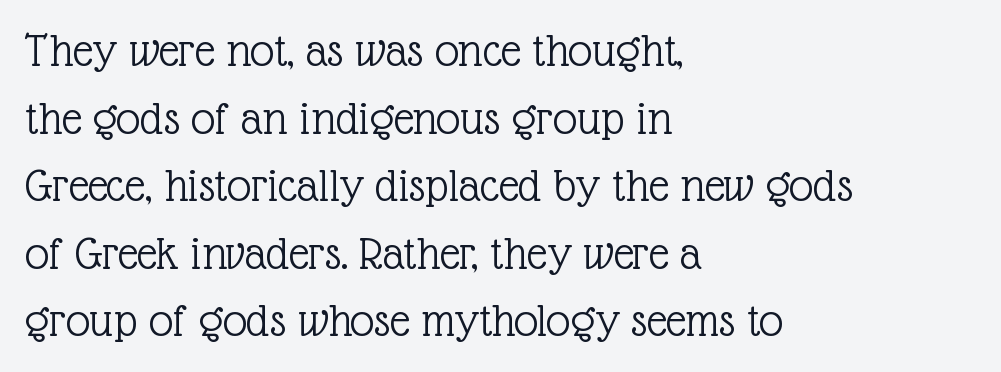
Q: Is the text bold? A: No.
Q: Is the text italic (slanted)? A: No, it is upright.
Q: Is the typeface a serif or a sans-serif typeface? A: Serif.
Q: Is the text underlined? A: No.
Q: How is the paragraph aligned? A: Left-aligned.
Q: Is the spacing between letters normal or unusually wide? A: Normal.
Q: Is the spacing between lines tight, normal or loose? A: Normal.
Q: Width (condensed, normal, or wide)? A: Normal.
Q: x-height? A: Medium.
Q: Monospaced? A: No.
